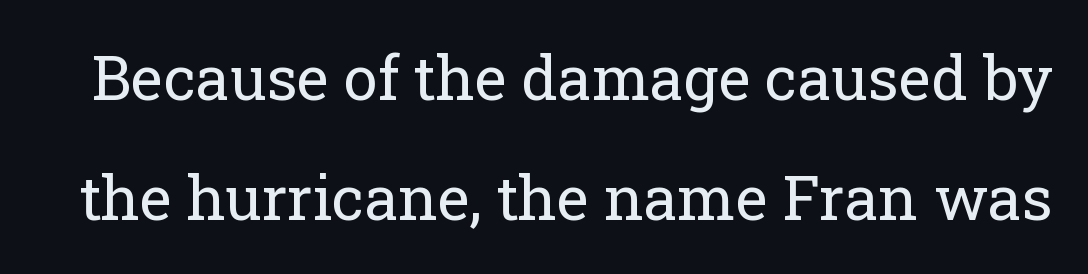
The image shows 61 px regular-weight serif type, upright; set loose line spacing (1.97x), normal letter spacing, not underlined; low stroke contrast and a medium x-height.
